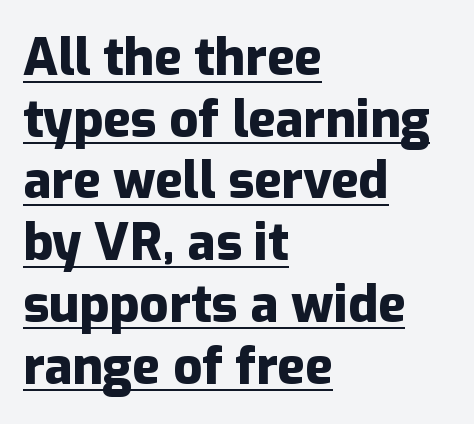
{"serif": "no", "italic": "no", "bold": "yes", "weight": "heavy", "width": "normal", "stroke_contrast": "low", "x_height": "medium", "monospaced": "no", "underline": "yes", "align": "left", "line_spacing_ratio": 1.21, "letter_spacing": "normal", "letter_spacing_em": 0.0, "glyph_px": 51}
